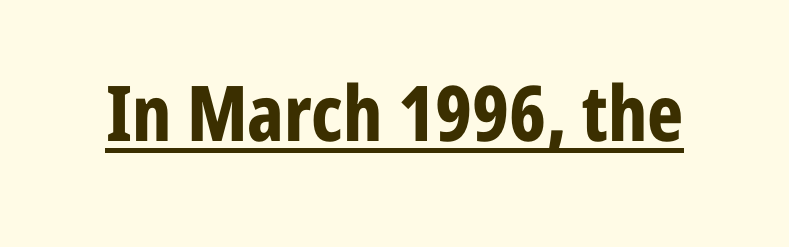
Q: Is the text bold? A: Yes.
Q: Is the text italic (slanted)? A: No, it is upright.
Q: Is the typeface a serif or a sans-serif typeface? A: Sans-serif.
Q: Is the text underlined? A: Yes.
Q: Is the spacing between letters normal or unusually wide? A: Normal.
Q: Width (condensed, normal, or wide)? A: Condensed.
Q: Stroke contrast? A: Low.
Q: x-height? A: Medium.
Q: Monospaced? A: No.
